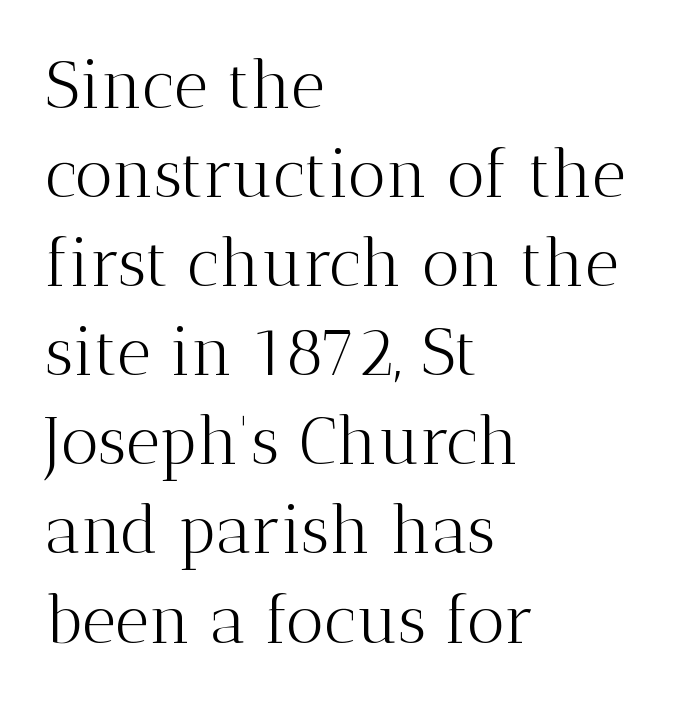
This sample uses an upright cut, with every glyph sitting square on the baseline. The lines are quadded left. This sample uses a serif face. The leading is moderate, giving the passage an even texture. Weight: not bold — regular or lighter.
